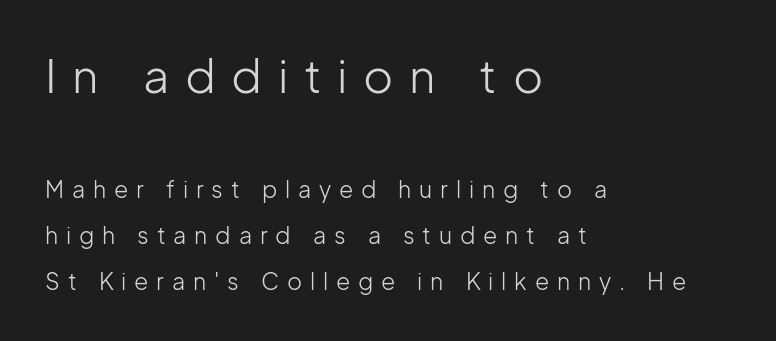
The image shows 46 px light sans-serif type, upright; set left-aligned, loose line spacing (2.0x), unusually wide letter spacing (+0.34 em), not underlined; the first (top) block is 2.0x larger; low stroke contrast and a medium x-height.
